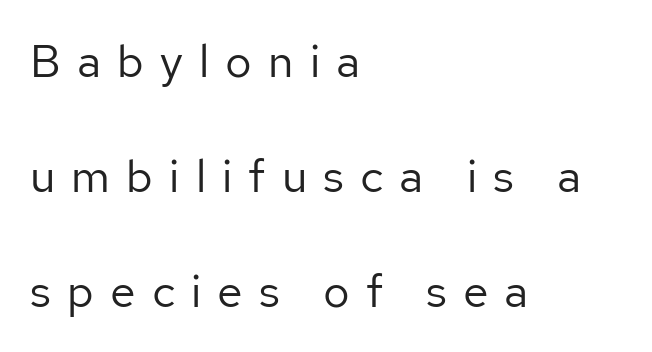
Q: Is the text bold? A: No.
Q: Is the text italic (slanted)? A: No, it is upright.
Q: Is the typeface a serif or a sans-serif typeface? A: Sans-serif.
Q: Is the text underlined? A: No.
Q: How is the paragraph aligned? A: Left-aligned.
Q: Is the spacing between letters normal or unusually wide? A: Unusually wide.
Q: Is the spacing between lines tight, normal or loose? A: Loose.
Q: Width (condensed, normal, or wide)? A: Normal.
Q: Stroke contrast? A: Low.
Q: x-height? A: Medium.
Q: Monospaced? A: No.
